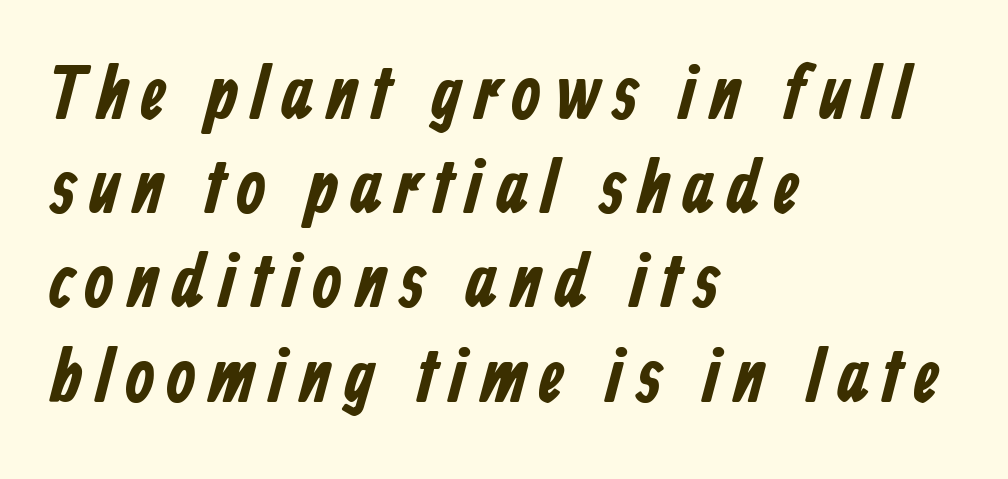
Does the copy run flush right? No — it runs flush left. Every letter is thick-stroked: bold, no question. A sans-serif font was chosen for this passage. Think of a printed novel: that variable character pitch is what you see here.
